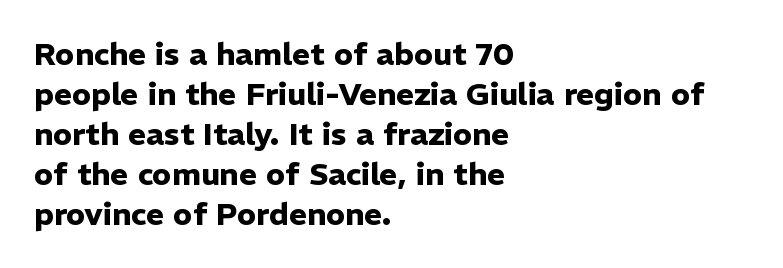
The image shows 31 px heavy sans-serif type, upright; set left-aligned, normal line spacing (1.29x), normal letter spacing, not underlined; low stroke contrast and a medium x-height.
